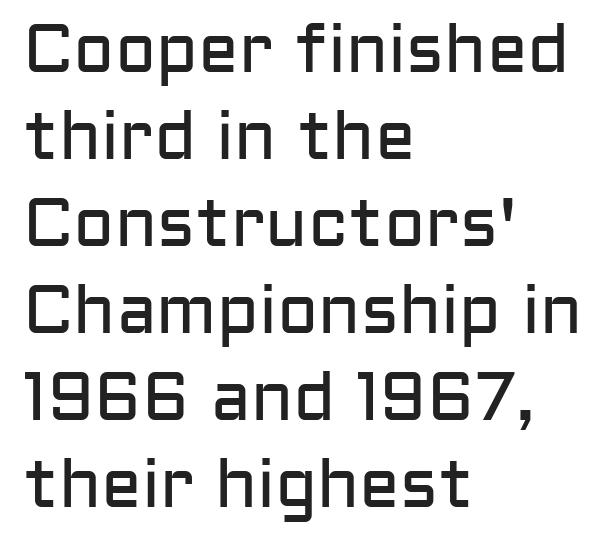
The image shows 68 px regular-weight sans-serif type, upright; set left-aligned, normal line spacing (1.28x), normal letter spacing, not underlined; low stroke contrast and a medium x-height.
